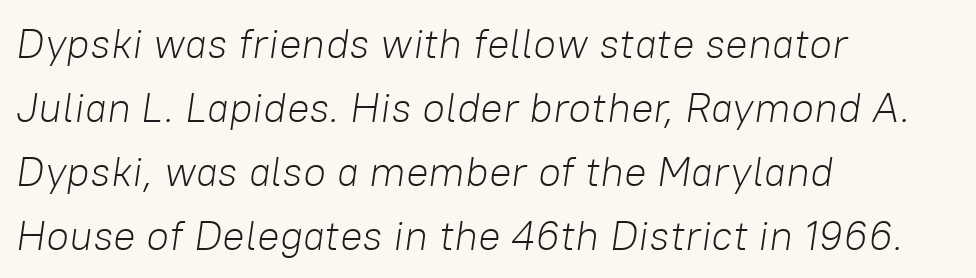
There is no visible air inserted between adjacent glyphs. Varying glyph widths throughout — classic text-font behaviour. Would a proofreader flag this as italicized? Yes. The weight would be labelled regular, book, light, or lighter still. Students, observe: this is what conventionally led text looks like.
